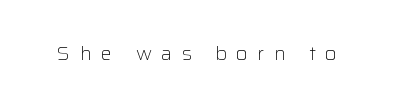
{"italic": "no", "bold": "no", "underline": "no", "letter_spacing": "wide", "letter_spacing_em": 0.47, "glyph_px": 20}
